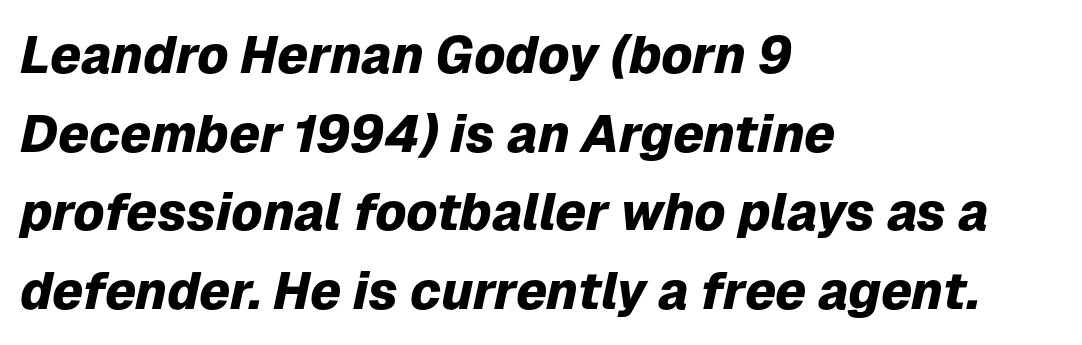
Compared with typical body copy, the letter spacing here is the same. Is this a fixed-width face? No — the glyphs have proportional, varying widths. The rows are spaced the way most documents space them. Tall strokes in this sample are angled rather than plumb.
